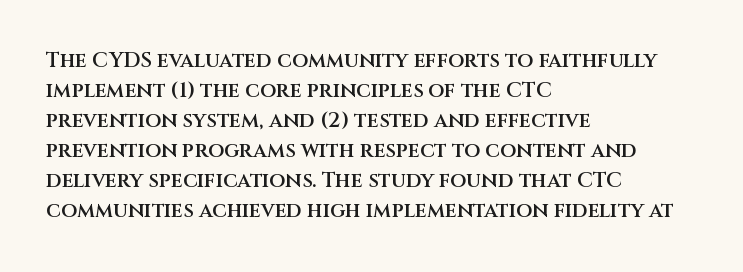
What weight is shown? A semibold, between regular and bold. Nobody touched the tracking dial on this one. This sample keeps an unexceptional amount of space between lines. The typography opts for an upright posture over an oblique one. These lines stack with their left ends in a neat column. The specimen omits any rule beneath the text block's lines.
